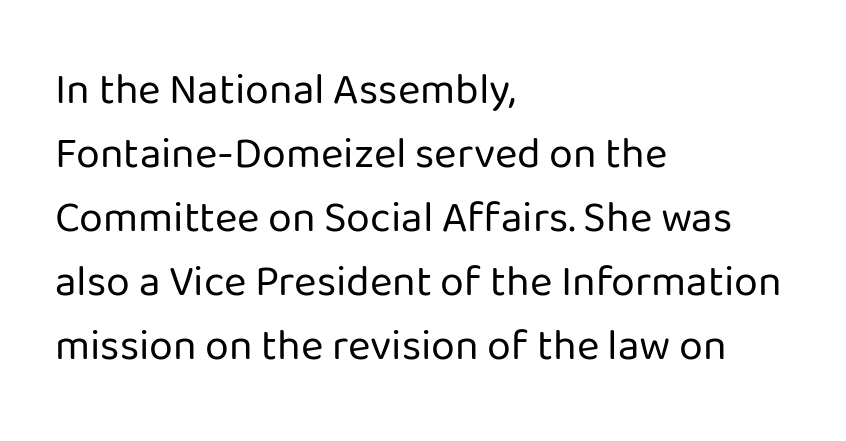
{"serif": "no", "italic": "no", "bold": "no", "weight": "regular", "width": "normal", "stroke_contrast": "low", "x_height": "medium", "monospaced": "no", "underline": "no", "align": "left", "line_spacing": "normal", "line_spacing_ratio": 1.49, "letter_spacing": "normal", "letter_spacing_em": 0.0, "glyph_px": 43}
